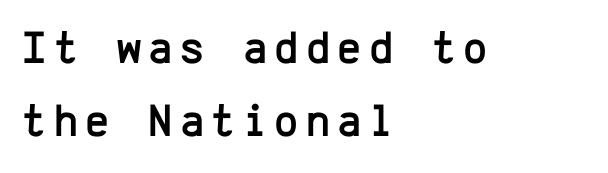
{"serif": "no", "italic": "no", "width": "normal", "stroke_contrast": "low", "x_height": "medium", "monospaced": "yes", "underline": "no", "align": "left", "line_spacing": "normal", "line_spacing_ratio": 1.59, "glyph_px": 46}
